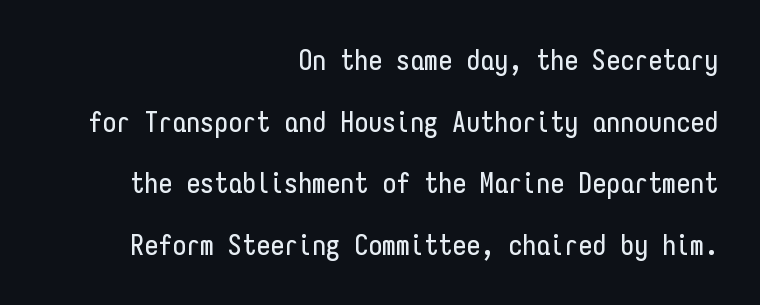
Q: Is the text italic (slanted)? A: No, it is upright.
Q: Is the typeface a serif or a sans-serif typeface? A: Sans-serif.
Q: Is the text underlined? A: No.
Q: How is the paragraph aligned? A: Right-aligned.
Q: Is the spacing between letters normal or unusually wide? A: Normal.
Q: Is the spacing between lines tight, normal or loose? A: Loose.
Q: Width (condensed, normal, or wide)? A: Condensed.
Q: Stroke contrast? A: Low.
Q: x-height? A: Medium.
Q: Monospaced? A: Yes.
